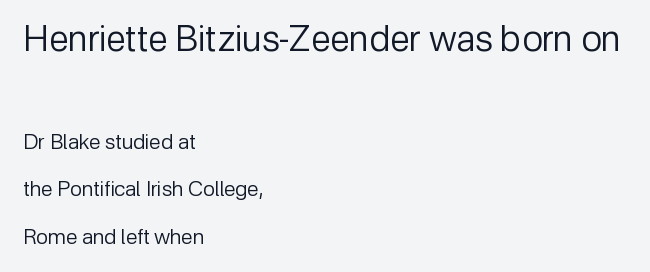
Q: Is the text bold? A: No.
Q: Is the text italic (slanted)? A: No, it is upright.
Q: Is the typeface a serif or a sans-serif typeface? A: Sans-serif.
Q: Is the text underlined? A: No.
Q: How is the paragraph aligned? A: Left-aligned.
Q: Is the spacing between letters normal or unusually wide? A: Normal.
Q: Is the spacing between lines tight, normal or loose? A: Loose.
Q: Which block of text is set in a larger size, the first (top) or the second (bottom)? A: The first (top) one.
Q: Width (condensed, normal, or wide)? A: Normal.
Q: Stroke contrast? A: Low.
Q: x-height? A: Medium.
Q: Monospaced? A: No.
